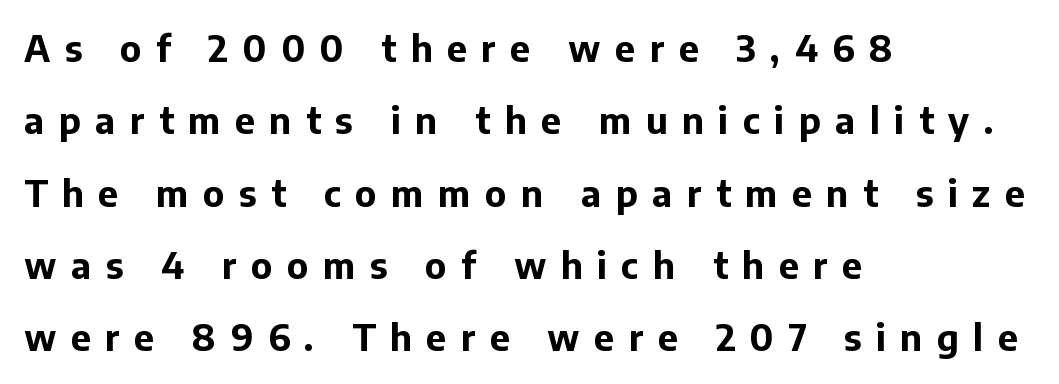
The image shows 36 px bold sans-serif type, upright; set left-aligned, loose line spacing (2.01x), unusually wide letter spacing (+0.4 em), not underlined; low stroke contrast and a medium x-height.
